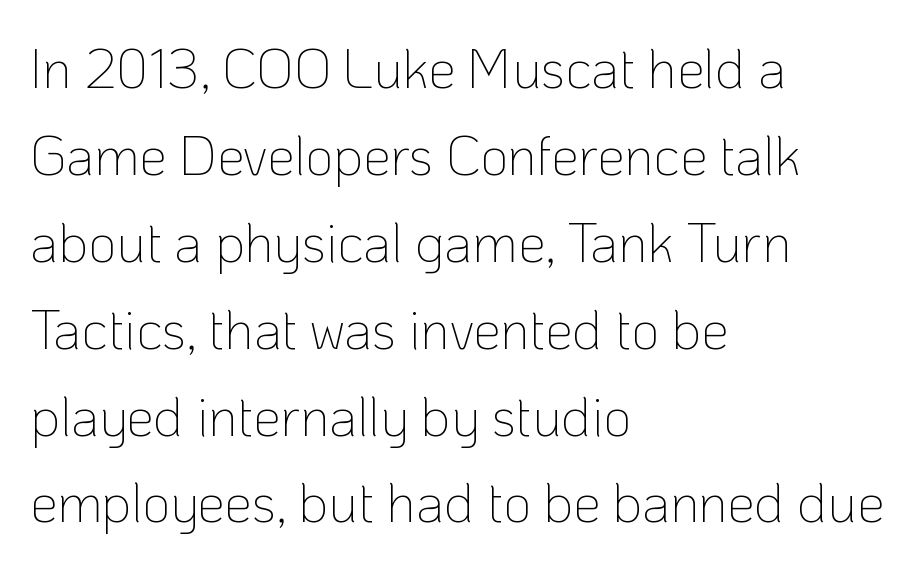
The space beneath each line is pristine and unruled. The font's upright variant was chosen for this text. Bold? No — there's no thickening of the strokes. One glance says typical: line gaps are just what's usual. You could call the tracking neutral — neither tight nor loose.
